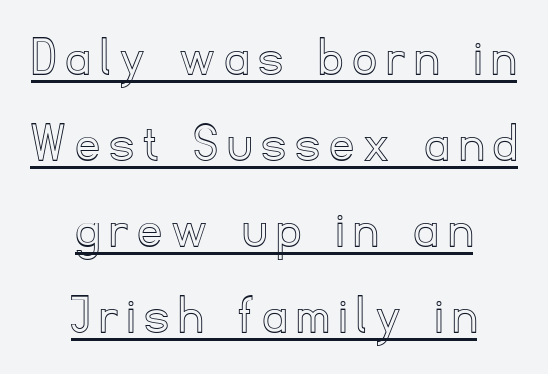
{"italic": "no", "width": "normal", "x_height": "small", "monospaced": "no", "underline": "yes", "align": "center", "line_spacing": "normal", "line_spacing_ratio": 1.51, "glyph_px": 57}
